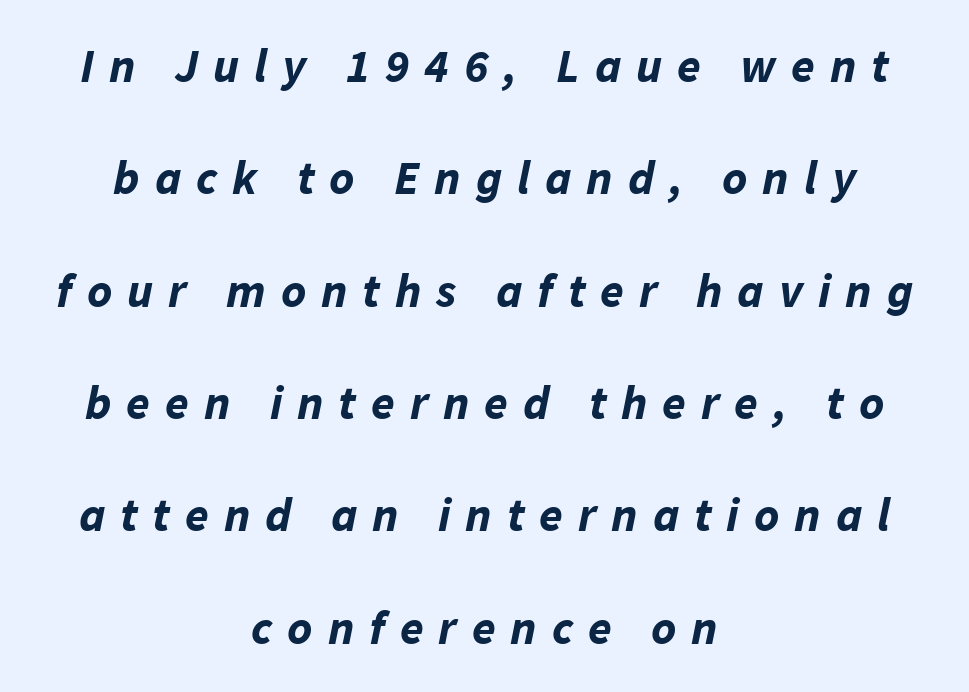
{"italic": "yes", "lean": "right", "slant_degrees": 11, "bold": "yes", "weight": "bold", "width": "normal", "stroke_contrast": "low", "x_height": "medium", "monospaced": "no", "underline": "no", "align": "center", "line_spacing": "loose", "line_spacing_ratio": 2.34, "letter_spacing": "wide", "letter_spacing_em": 0.31, "glyph_px": 48}
